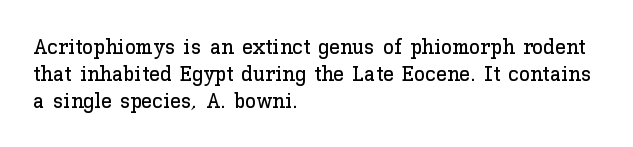
{"italic": "no", "underline": "no", "align": "left", "line_spacing_ratio": 1.22, "letter_spacing": "normal", "letter_spacing_em": 0.0, "glyph_px": 22}
